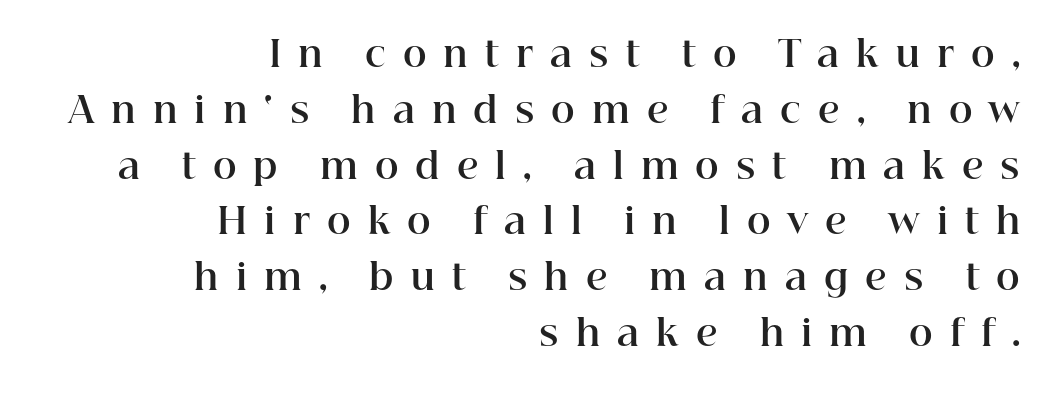
The image shows 36 px bold serif type, upright; set right-aligned, normal line spacing (1.55x), unusually wide letter spacing (+0.47 em), not underlined; high stroke contrast and a medium x-height.
